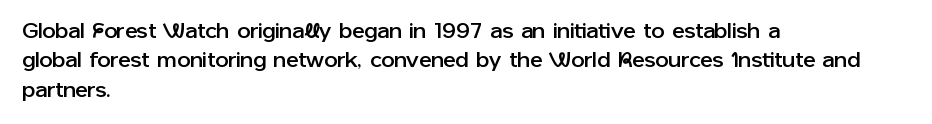
{"italic": "no", "underline": "no", "align": "left", "line_spacing": "normal", "line_spacing_ratio": 1.4, "letter_spacing": "normal", "letter_spacing_em": 0.0, "glyph_px": 21}
